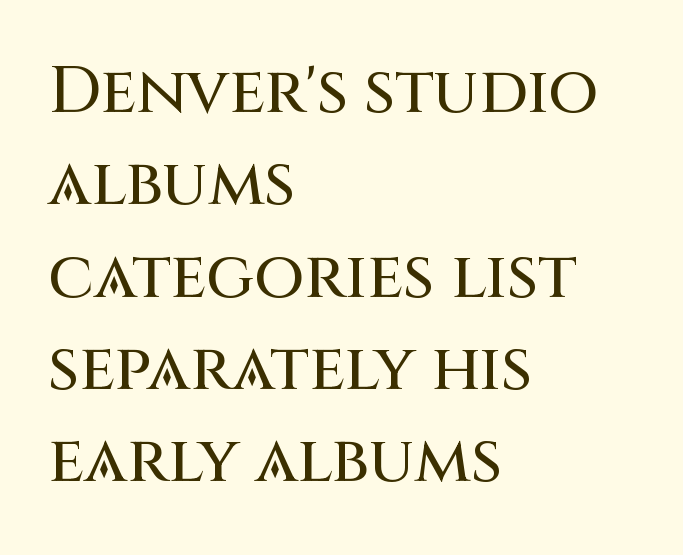
{"serif": "no", "italic": "no", "width": "normal", "stroke_contrast": "medium", "x_height": "large", "monospaced": "no", "underline": "no", "align": "left", "line_spacing": "normal", "line_spacing_ratio": 1.42, "letter_spacing": "normal", "letter_spacing_em": 0.0, "glyph_px": 65}
